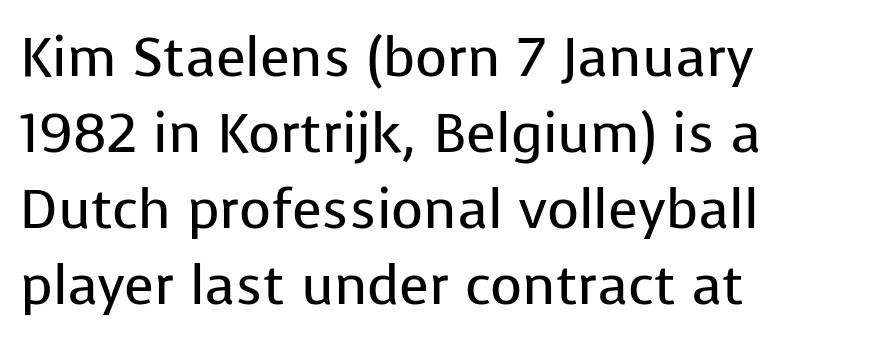
{"serif": "no", "italic": "no", "bold": "no", "weight": "regular", "width": "normal", "stroke_contrast": "low", "x_height": "medium", "monospaced": "no", "underline": "no", "align": "left", "line_spacing": "normal", "line_spacing_ratio": 1.38, "letter_spacing": "normal", "letter_spacing_em": 0.0, "glyph_px": 55}
